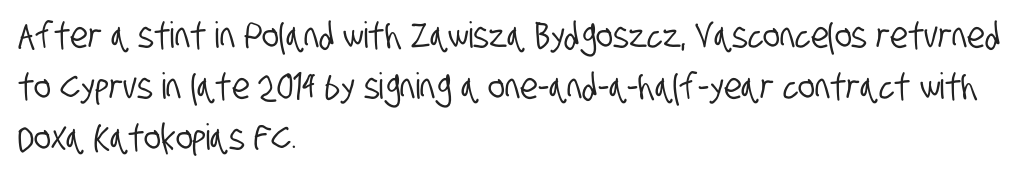
Q: Is the typeface a serif or a sans-serif typeface? A: Sans-serif.
Q: Is the text underlined? A: No.
Q: How is the paragraph aligned? A: Left-aligned.
Q: Is the spacing between letters normal or unusually wide? A: Normal.
Q: Is the spacing between lines tight, normal or loose? A: Normal.
Q: Width (condensed, normal, or wide)? A: Condensed.
Q: Stroke contrast? A: Low.
Q: x-height? A: Large.
Q: Monospaced? A: No.
